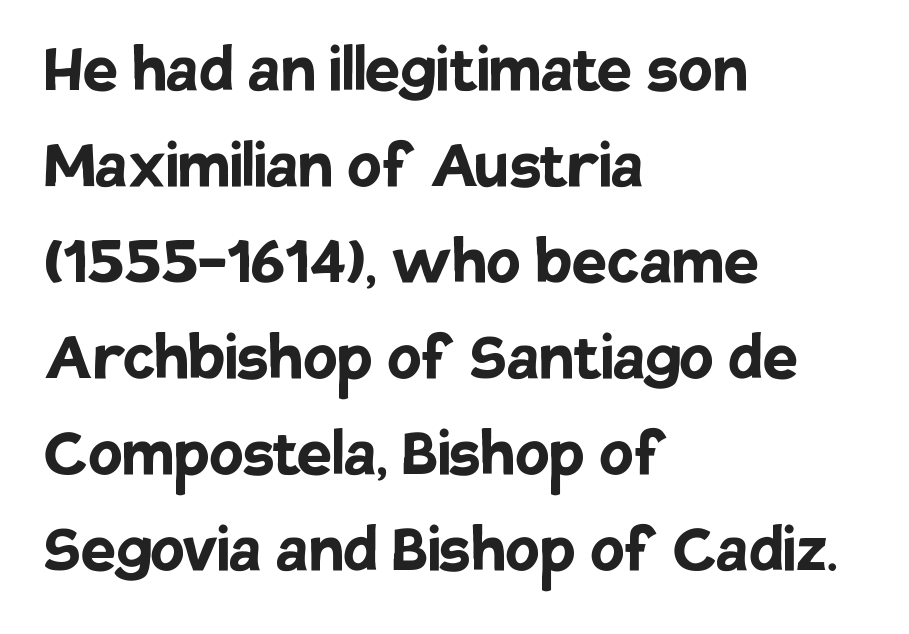
The image shows 78 px semibold sans-serif type, upright; set left-aligned, line spacing 1.23x, normal letter spacing, not underlined; low stroke contrast and a large x-height.
